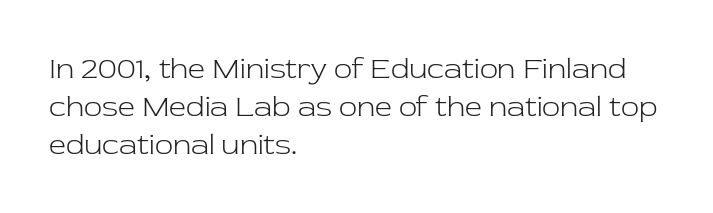
Q: Is the text bold? A: No.
Q: Is the text italic (slanted)? A: No, it is upright.
Q: Is the typeface a serif or a sans-serif typeface? A: Serif.
Q: Is the text underlined? A: No.
Q: How is the paragraph aligned? A: Left-aligned.
Q: Is the spacing between letters normal or unusually wide? A: Normal.
Q: Is the spacing between lines tight, normal or loose? A: Normal.
Q: Width (condensed, normal, or wide)? A: Normal.
Q: Stroke contrast? A: Low.
Q: x-height? A: Medium.
Q: Monospaced? A: No.
